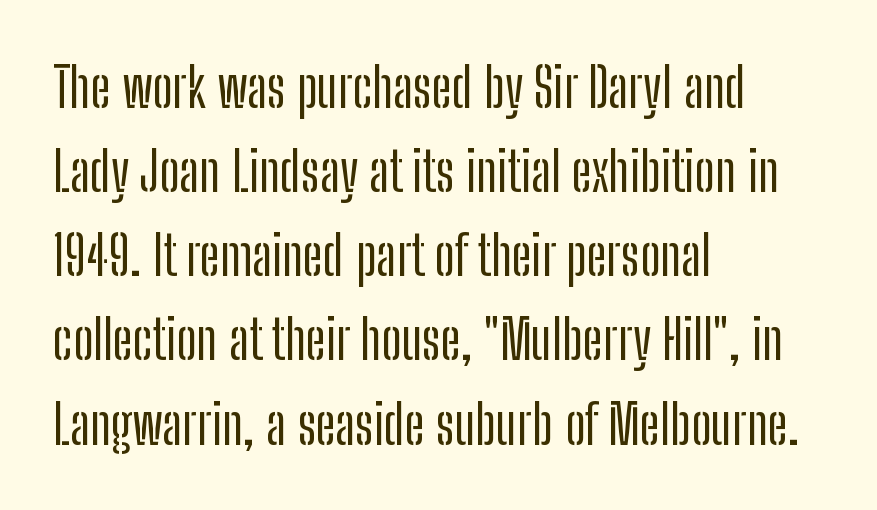
The face used here is proportionally spaced, like ordinary book or web type. The typesetter chose a ragged-right arrangement here. Every stem runs plumb, perpendicular to the baseline. Serifs: no, the terminals of the letterforms are clean. Students, observe: this is what conventionally led text looks like.
